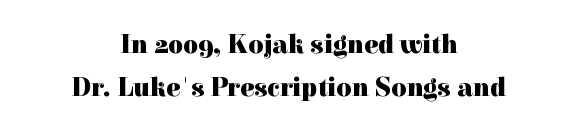
{"italic": "no", "bold": "yes", "underline": "no", "align": "center", "line_spacing": "normal", "line_spacing_ratio": 1.64, "letter_spacing": "normal", "letter_spacing_em": 0.0, "glyph_px": 26}
